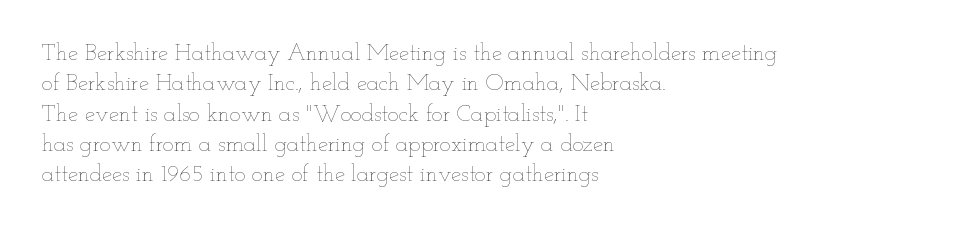
{"italic": "no", "bold": "no", "underline": "no", "align": "left", "line_spacing": "normal", "line_spacing_ratio": 1.32, "letter_spacing": "normal", "letter_spacing_em": 0.0, "glyph_px": 23}
